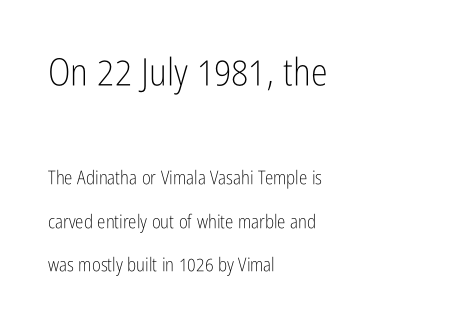
{"serif": "no", "italic": "no", "bold": "no", "weight": "light", "width": "condensed", "stroke_contrast": "low", "x_height": "medium", "monospaced": "no", "underline": "no", "align": "left", "line_spacing": "loose", "line_spacing_ratio": 2.29, "letter_spacing": "normal", "letter_spacing_em": 0.0, "larger_block": "first", "size_ratio": 2.0, "glyph_px": 38}
